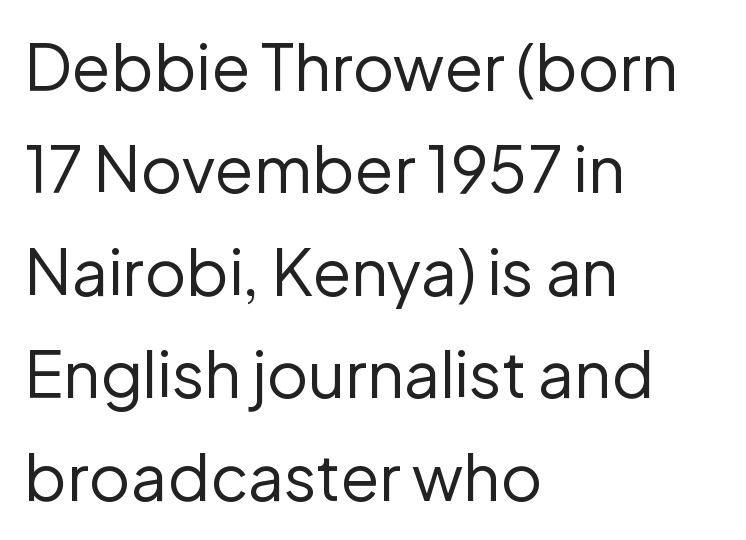
The image shows 64 px regular-weight sans-serif type, upright; set left-aligned, normal line spacing (1.6x), normal letter spacing, not underlined; low stroke contrast and a medium x-height.
